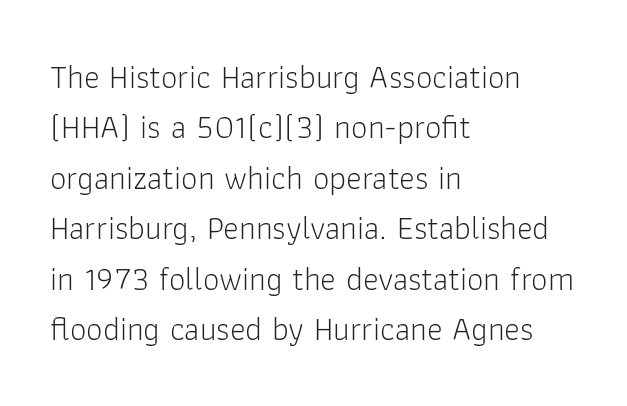
The image shows 33 px light sans-serif type, upright; set left-aligned, normal line spacing (1.53x), normal letter spacing, not underlined; low stroke contrast and a medium x-height.
